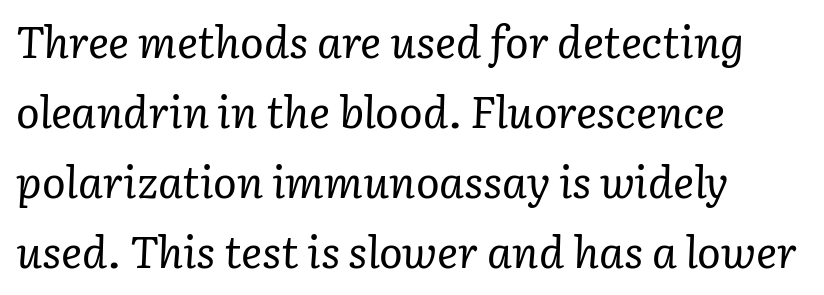
Q: Is the text bold? A: No.
Q: Is the text italic (slanted)? A: Yes, it leans right by about 3 degrees.
Q: Is the typeface a serif or a sans-serif typeface? A: Serif.
Q: Is the text underlined? A: No.
Q: How is the paragraph aligned? A: Left-aligned.
Q: Is the spacing between letters normal or unusually wide? A: Normal.
Q: Is the spacing between lines tight, normal or loose? A: Normal.
Q: Width (condensed, normal, or wide)? A: Normal.
Q: Stroke contrast? A: Low.
Q: x-height? A: Medium.
Q: Monospaced? A: No.
